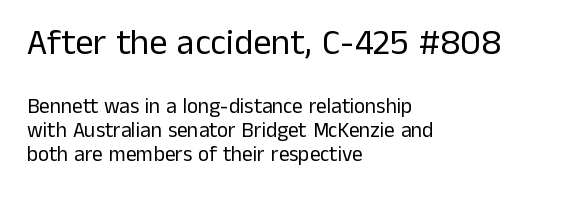
Glyph-to-glyph distance matches everyday printed text. Which chunk is bigger? The first one — the top block dwarfs the bottom. Where is the straight margin? On the left. What's the leading like? Squeezed, with rows nearly overlapping.
